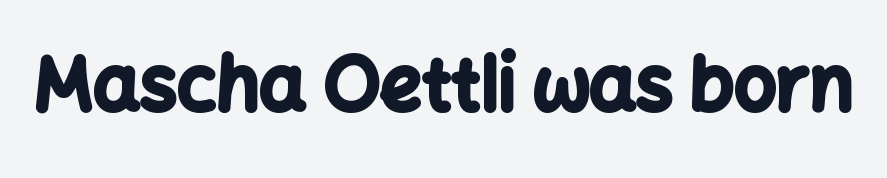
Q: Is the text bold? A: Yes.
Q: Is the text italic (slanted)? A: No, it is upright.
Q: Is the typeface a serif or a sans-serif typeface? A: Sans-serif.
Q: Is the text underlined? A: No.
Q: Is the spacing between letters normal or unusually wide? A: Normal.
Q: Width (condensed, normal, or wide)? A: Normal.
Q: Stroke contrast? A: Low.
Q: x-height? A: Medium.
Q: Monospaced? A: No.
